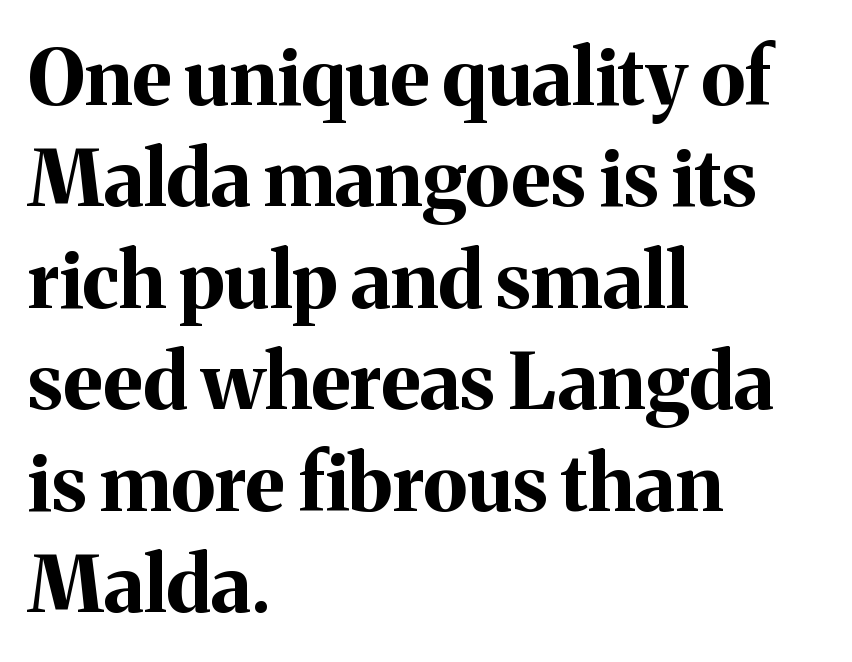
Nope, not italic — everything's standing straight. Serifs: yes, visible at the terminals of the letterforms. Inter-character spacing is left at the font's built-in metrics. Regular leading.
